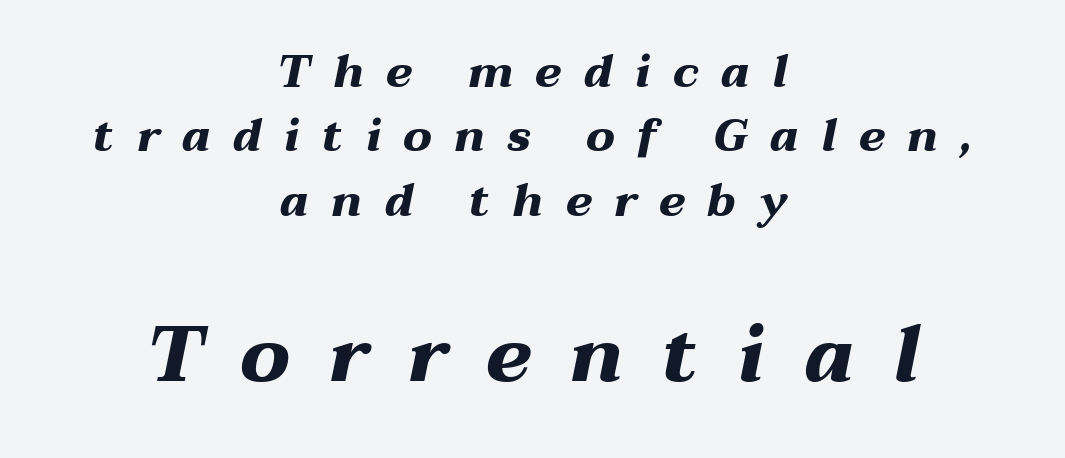
{"italic": "yes", "lean": "right", "slant_degrees": 12, "bold": "yes", "weight": "heavy", "width": "wide", "stroke_contrast": "medium", "x_height": "medium", "monospaced": "no", "underline": "no", "align": "center", "line_spacing": "normal", "line_spacing_ratio": 1.43, "letter_spacing": "wide", "letter_spacing_em": 0.49, "larger_block": "second", "size_ratio": 1.73, "glyph_px": 78}
